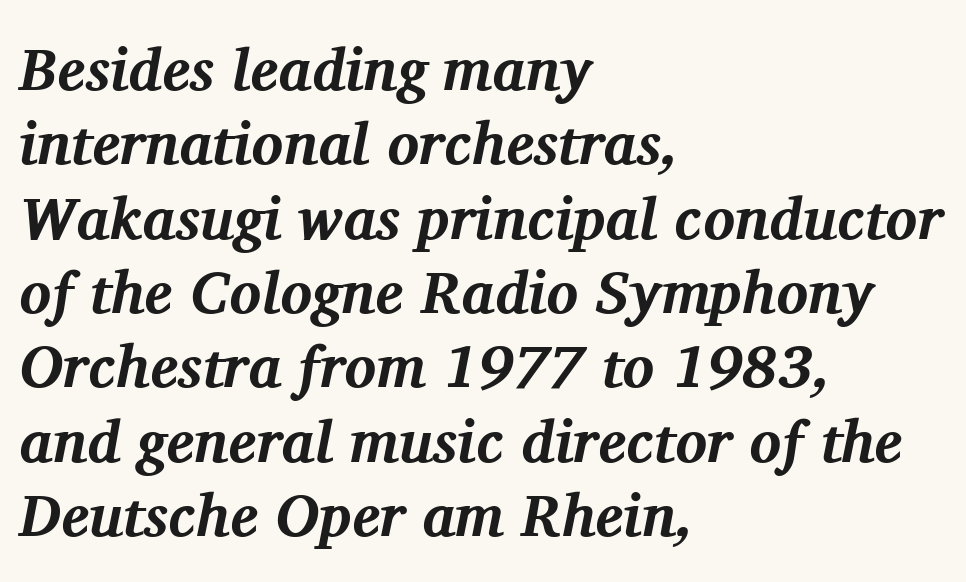
{"serif": "yes", "italic": "yes", "lean": "right", "slant_degrees": 11, "bold": "yes", "weight": "bold", "width": "normal", "stroke_contrast": "medium", "x_height": "medium", "monospaced": "no", "underline": "no", "align": "left", "line_spacing": "normal", "line_spacing_ratio": 1.26, "letter_spacing": "normal", "letter_spacing_em": 0.0, "glyph_px": 59}
